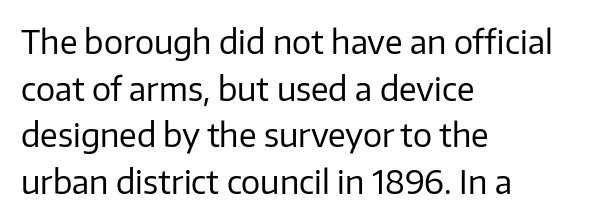
Q: Is the text bold? A: No.
Q: Is the text italic (slanted)? A: No, it is upright.
Q: Is the typeface a serif or a sans-serif typeface? A: Sans-serif.
Q: Is the text underlined? A: No.
Q: How is the paragraph aligned? A: Left-aligned.
Q: Is the spacing between letters normal or unusually wide? A: Normal.
Q: Is the spacing between lines tight, normal or loose? A: Normal.
Q: Width (condensed, normal, or wide)? A: Normal.
Q: Stroke contrast? A: Low.
Q: x-height? A: Medium.
Q: Monospaced? A: No.
